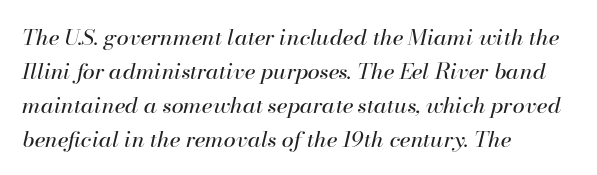
{"italic": "yes", "lean": "right", "slant_degrees": 13, "bold": "no", "underline": "no", "align": "left", "line_spacing": "normal", "line_spacing_ratio": 1.55, "letter_spacing": "normal", "letter_spacing_em": 0.0, "glyph_px": 22}
